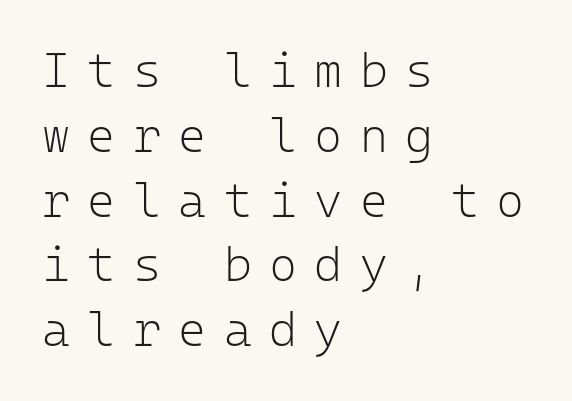
The image shows 48 px light sans-serif type, upright, monospaced; set left-aligned, normal line spacing (1.35x), unusually wide letter spacing (+0.36 em), not underlined; low stroke contrast and a medium x-height.
